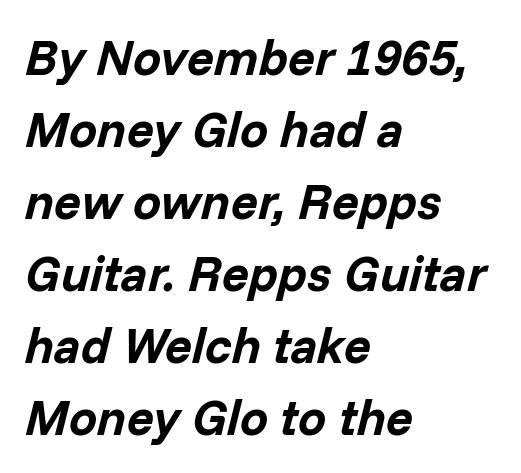
Q: Is the text bold? A: Yes.
Q: Is the text italic (slanted)? A: Yes, it leans right by about 14 degrees.
Q: Is the text underlined? A: No.
Q: How is the paragraph aligned? A: Left-aligned.
Q: Is the spacing between letters normal or unusually wide? A: Normal.
Q: Is the spacing between lines tight, normal or loose? A: Normal.
Q: Width (condensed, normal, or wide)? A: Normal.
Q: Stroke contrast? A: Low.
Q: x-height? A: Medium.
Q: Monospaced? A: No.
